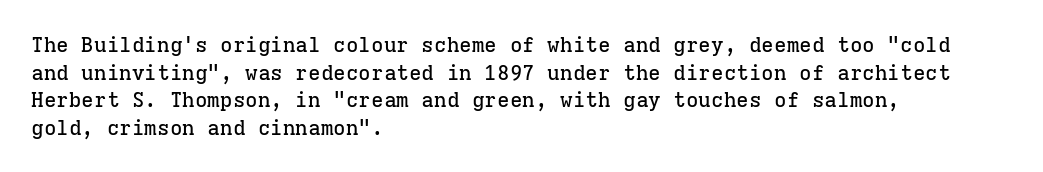
The image shows 21 px text type, upright; set left-aligned, normal line spacing (1.31x), normal letter spacing, not underlined.
